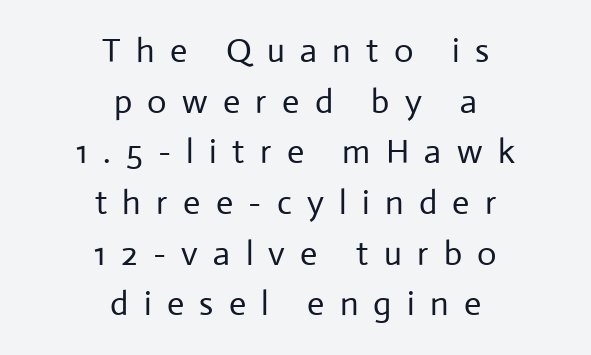
Q: Is the text bold? A: No.
Q: Is the text italic (slanted)? A: No, it is upright.
Q: Is the typeface a serif or a sans-serif typeface? A: Sans-serif.
Q: Is the text underlined? A: No.
Q: How is the paragraph aligned? A: Centered.
Q: Is the spacing between letters normal or unusually wide? A: Unusually wide.
Q: Is the spacing between lines tight, normal or loose? A: Normal.
Q: Width (condensed, normal, or wide)? A: Normal.
Q: Stroke contrast? A: Low.
Q: x-height? A: Medium.
Q: Monospaced? A: No.
